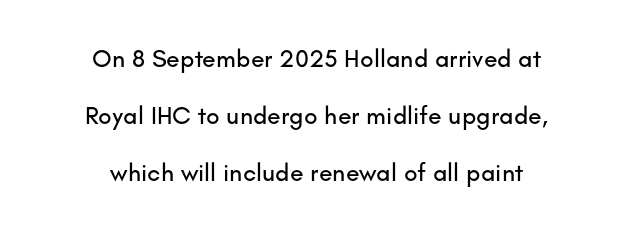
{"italic": "no", "underline": "no", "align": "center", "line_spacing": "loose", "line_spacing_ratio": 2.29, "letter_spacing": "normal", "letter_spacing_em": 0.0, "glyph_px": 25}
